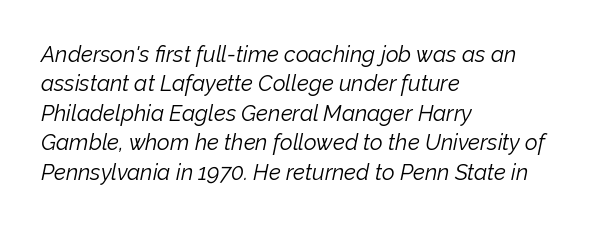
Q: Is the text bold? A: No.
Q: Is the text italic (slanted)? A: Yes, it leans right by about 12 degrees.
Q: Is the text underlined? A: No.
Q: How is the paragraph aligned? A: Left-aligned.
Q: Is the spacing between letters normal or unusually wide? A: Normal.
Q: Is the spacing between lines tight, normal or loose? A: Normal.
